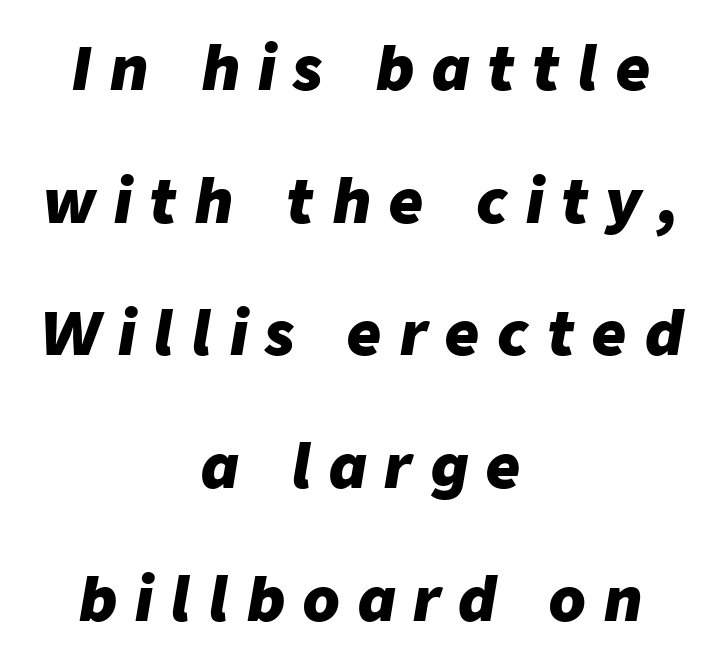
{"italic": "yes", "lean": "right", "slant_degrees": 9, "bold": "yes", "weight": "heavy", "width": "normal", "stroke_contrast": "low", "x_height": "medium", "monospaced": "no", "underline": "no", "align": "center", "line_spacing": "loose", "line_spacing_ratio": 2.25, "letter_spacing": "wide", "letter_spacing_em": 0.31, "glyph_px": 59}
